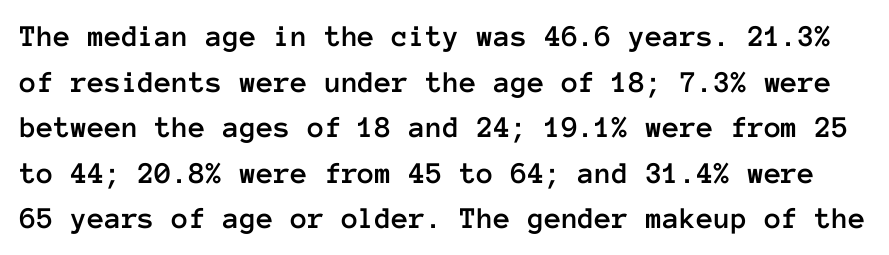
The image shows 31 px text type, upright, monospaced; set normal line spacing (1.47x), normal letter spacing, not underlined; low stroke contrast and a medium x-height.
